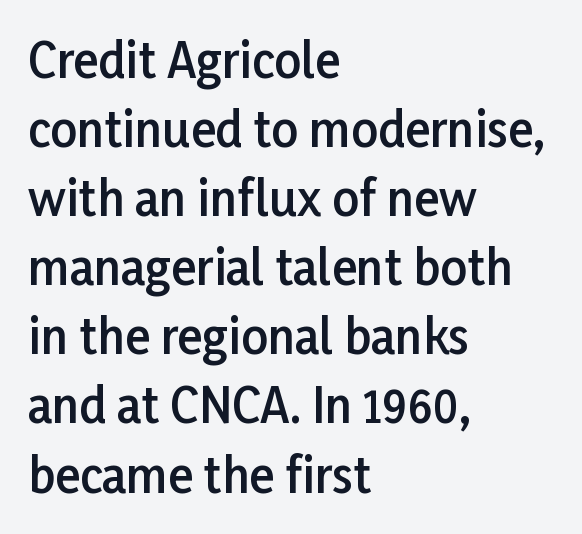
{"serif": "no", "italic": "no", "bold": "semi", "weight": "semibold", "width": "normal", "stroke_contrast": "low", "x_height": "medium", "monospaced": "no", "underline": "no", "align": "left", "line_spacing": "normal", "line_spacing_ratio": 1.47, "letter_spacing": "normal", "letter_spacing_em": 0.0, "glyph_px": 47}
